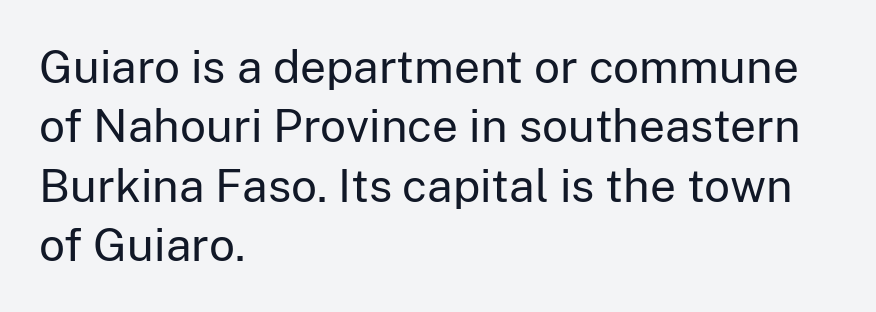
The image shows 46 px regular-weight sans-serif type, upright; set left-aligned, normal line spacing (1.29x), normal letter spacing, not underlined; low stroke contrast and a medium x-height.
